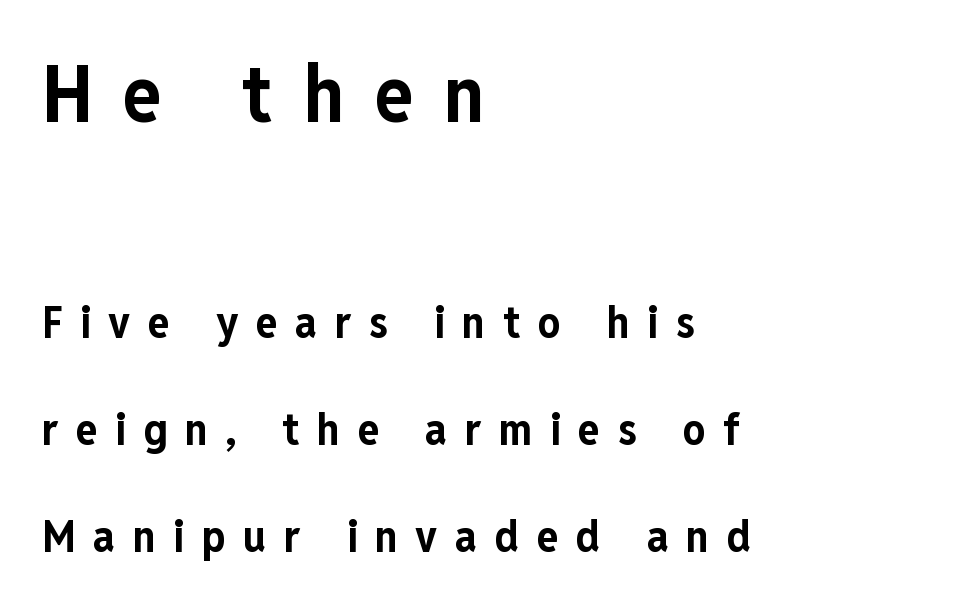
{"serif": "no", "italic": "no", "bold": "yes", "weight": "bold", "width": "condensed", "stroke_contrast": "low", "x_height": "medium", "monospaced": "no", "underline": "no", "align": "left", "line_spacing": "loose", "line_spacing_ratio": 2.37, "letter_spacing": "wide", "letter_spacing_em": 0.39, "larger_block": "first", "size_ratio": 1.76, "glyph_px": 79}
